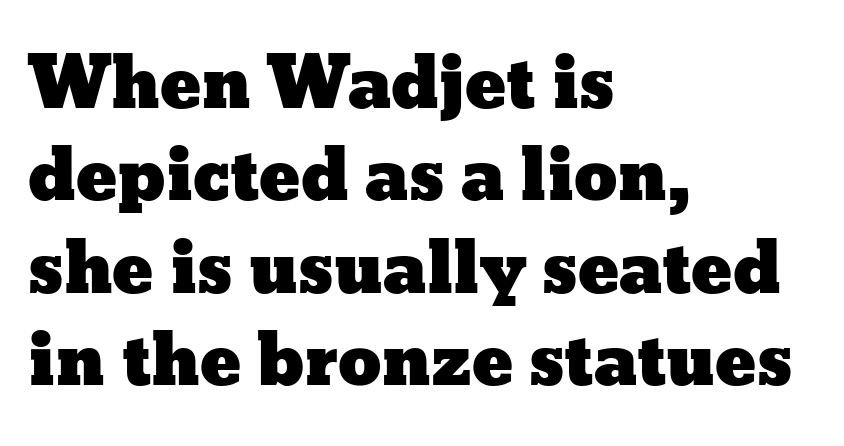
Note the varied advance widths — an 'i' is clearly narrower than an 'm'. One-word summary of the alignment: left. Posture: straight, roman, zero tilt. Each word holds together tightly as a unit, with standard inter-letter gaps. The designer left line spacing at the default.
